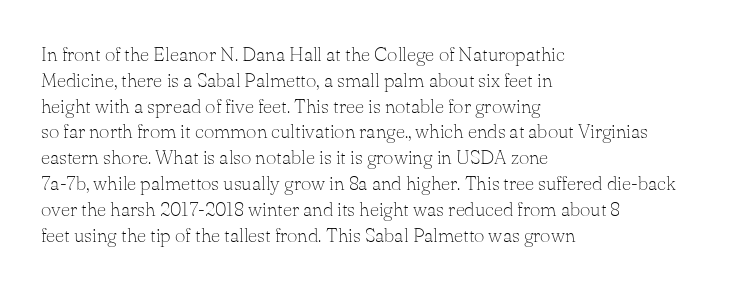
Interline gaps are of average width in this sample. Style check: upright. Tracking here is standard; glyphs follow each other at the usual distance. Stroke mass is kept to a normal reading level or below. Beneath every word, the page is bare. Leftover space on each line is placed entirely after the last word.
